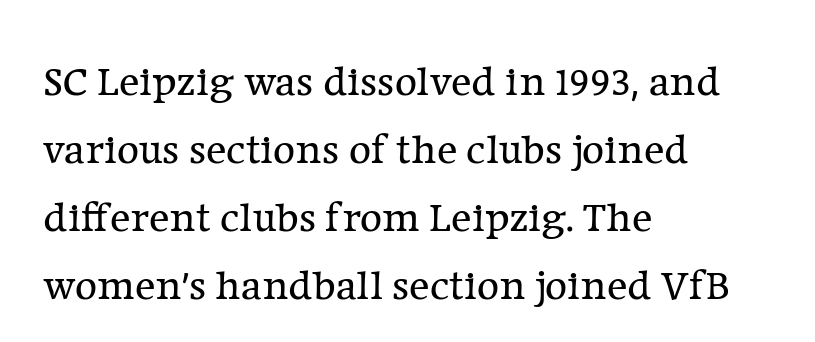
The image shows 43 px regular-weight serif type, upright; set left-aligned, normal line spacing (1.58x), normal letter spacing, not underlined; low stroke contrast and a medium x-height.
